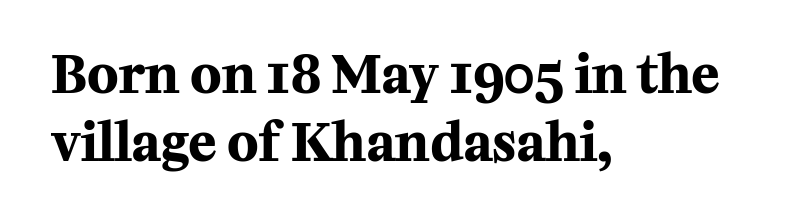
Q: Is the text bold? A: Yes.
Q: Is the text italic (slanted)? A: No, it is upright.
Q: Is the typeface a serif or a sans-serif typeface? A: Serif.
Q: Is the text underlined? A: No.
Q: How is the paragraph aligned? A: Left-aligned.
Q: Is the spacing between letters normal or unusually wide? A: Normal.
Q: Is the spacing between lines tight, normal or loose? A: Normal.
Q: Width (condensed, normal, or wide)? A: Normal.
Q: Stroke contrast? A: Medium.
Q: x-height? A: Medium.
Q: Monospaced? A: No.
